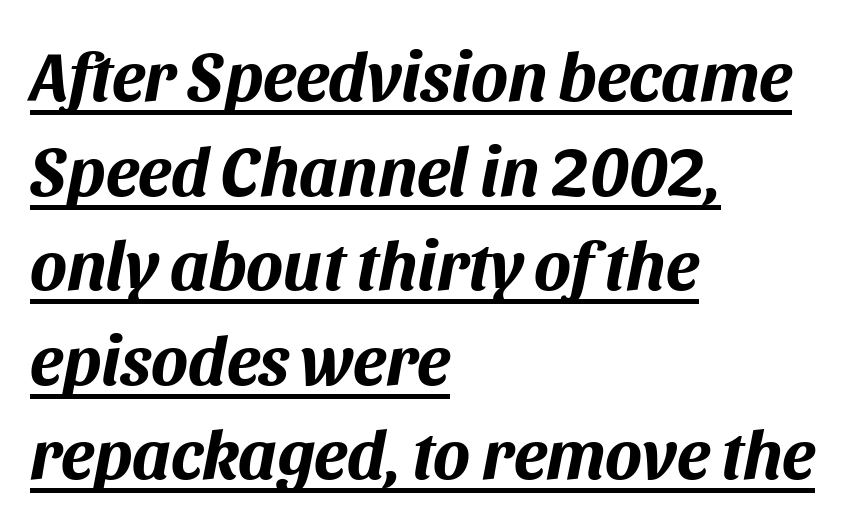
{"italic": "yes", "lean": "right", "slant_degrees": 11, "bold": "yes", "weight": "bold", "width": "normal", "stroke_contrast": "medium", "x_height": "large", "monospaced": "no", "underline": "yes", "align": "left", "line_spacing": "normal", "line_spacing_ratio": 1.37, "letter_spacing": "normal", "letter_spacing_em": 0.0, "glyph_px": 69}
